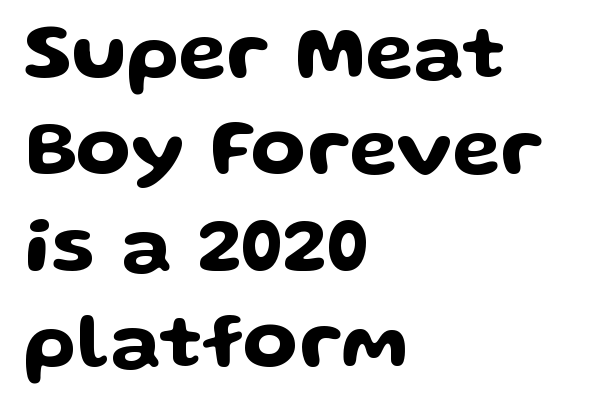
A bare baseline throughout the passage. The lines in this sample share a left origin and differ only in where they stop. The passage shown has conventional tracking throughout. This is the regular roman posture of the typeface. Each letter keeps its own natural width here, so spacing adapts to shape.
